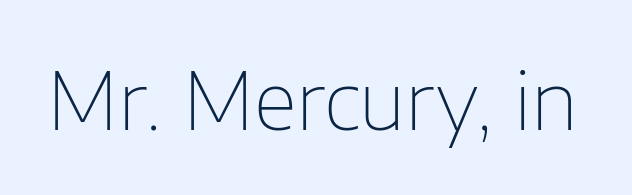
The image shows 80 px thin sans-serif type, upright; set normal letter spacing, not underlined; low stroke contrast and a medium x-height.
